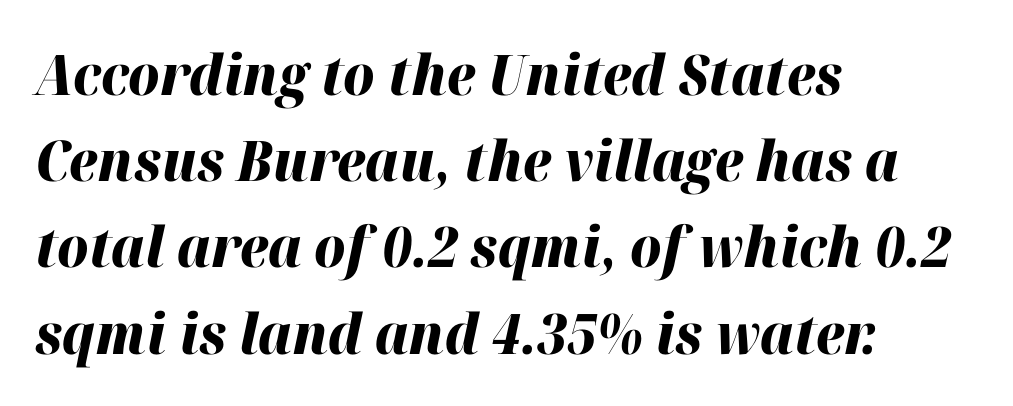
The image shows 56 px heavy type, italic (leaning right); set left-aligned, normal line spacing (1.54x), normal letter spacing, not underlined; high stroke contrast and a medium x-height.
